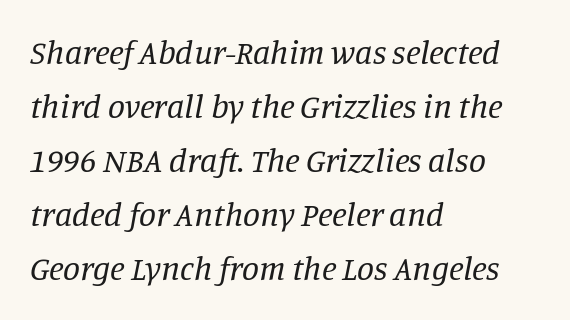
The image shows 34 px regular-weight serif type, italic (leaning right); set left-aligned, normal line spacing (1.59x), normal letter spacing, not underlined; low stroke contrast and a large x-height.
